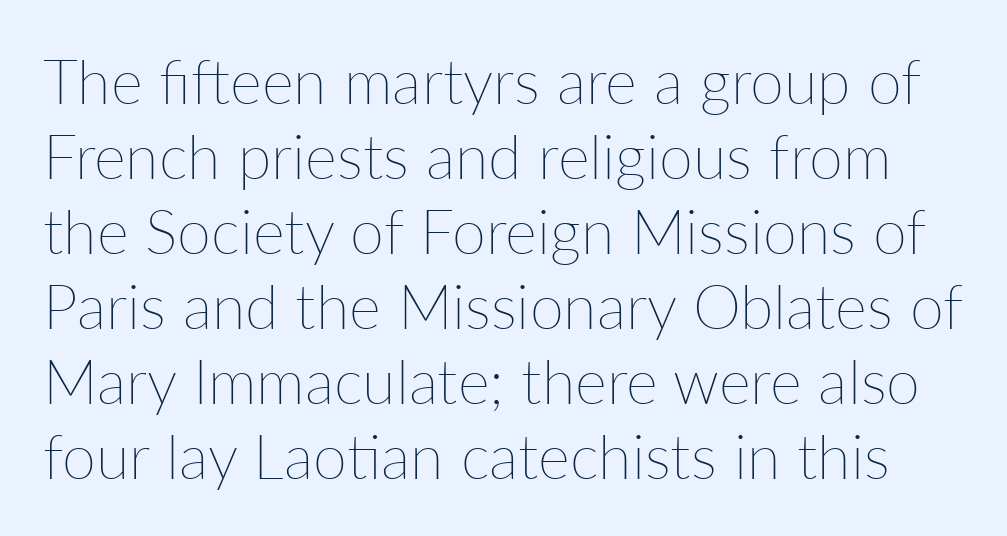
You could call the tracking neutral — neither tight nor loose. Every character sits straight up, as roman type does. Underline: absent. The passage shown is typed in a proportional face where columns would drift. Think standard paragraph weight, or any step lighter than that.
